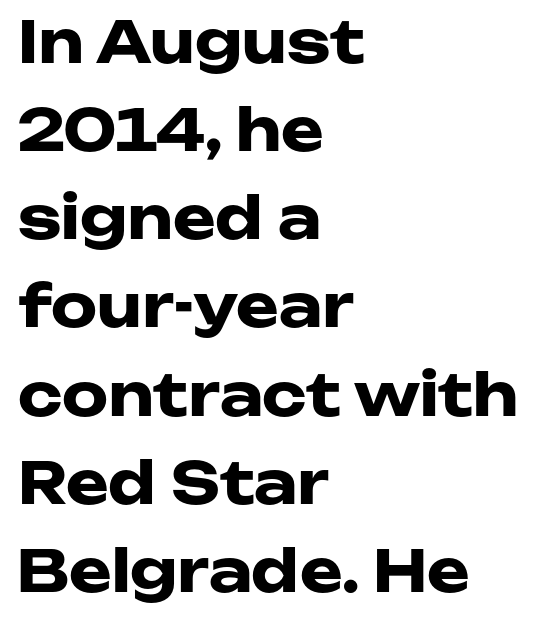
{"serif": "no", "italic": "no", "bold": "yes", "weight": "heavy", "width": "wide", "stroke_contrast": "low", "x_height": "medium", "monospaced": "no", "underline": "no", "align": "left", "line_spacing": "normal", "line_spacing_ratio": 1.52, "letter_spacing": "normal", "letter_spacing_em": 0.0, "glyph_px": 58}
